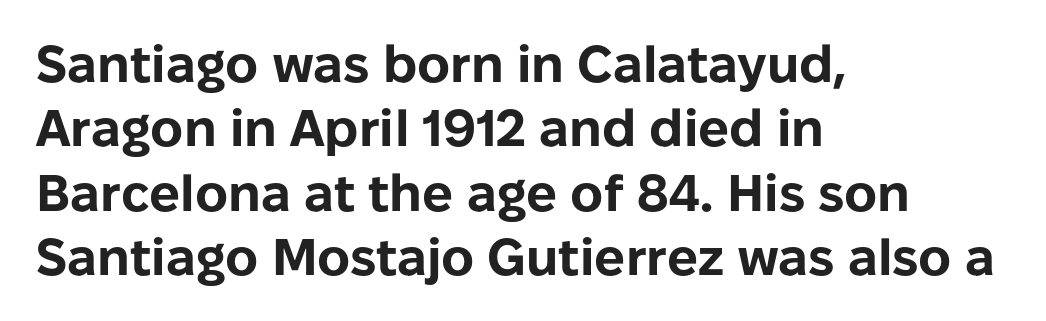
The passage shown is typeset with a sans-serif family. Is the letter spacing exaggerated? No — it looks like the ordinary default. The lines sit at an ordinary, default distance from one another. The face used here has the dense, thick strokes of a bold. Do the characters align in a grid? No, the font is proportional.
